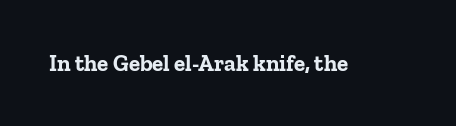
Q: Is the text bold? A: Yes.
Q: Is the text italic (slanted)? A: No, it is upright.
Q: Is the text underlined? A: No.
Q: Is the spacing between letters normal or unusually wide? A: Normal.
